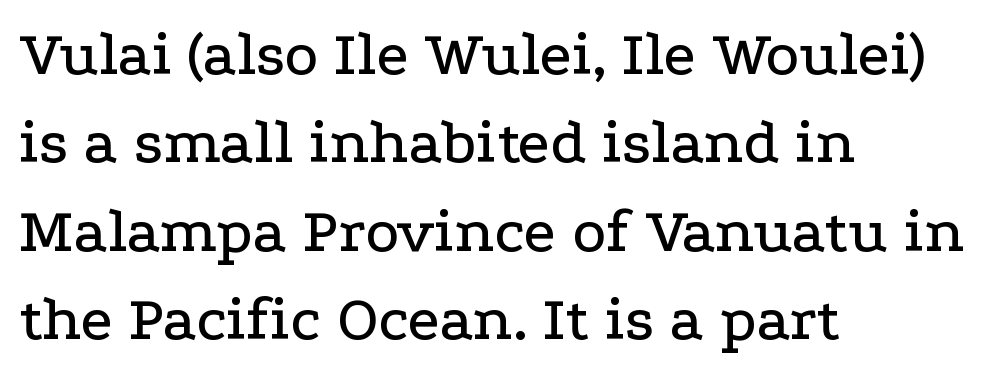
Q: Is the text italic (slanted)? A: No, it is upright.
Q: Is the typeface a serif or a sans-serif typeface? A: Serif.
Q: Is the text underlined? A: No.
Q: How is the paragraph aligned? A: Left-aligned.
Q: Is the spacing between letters normal or unusually wide? A: Normal.
Q: Is the spacing between lines tight, normal or loose? A: Normal.
Q: Width (condensed, normal, or wide)? A: Wide.
Q: Stroke contrast? A: Low.
Q: x-height? A: Medium.
Q: Monospaced? A: No.
